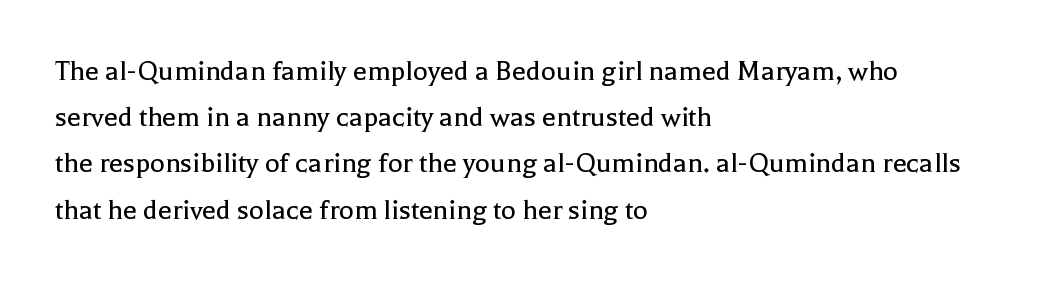
These lines are rendered in a variable-pitch font. Each word holds together tightly as a unit, with standard inter-letter gaps. Where is the straight margin? On the left. In terms of letterform style, serifs are clearly present. Each stroke keeps to a modest, everyday thickness or less.
